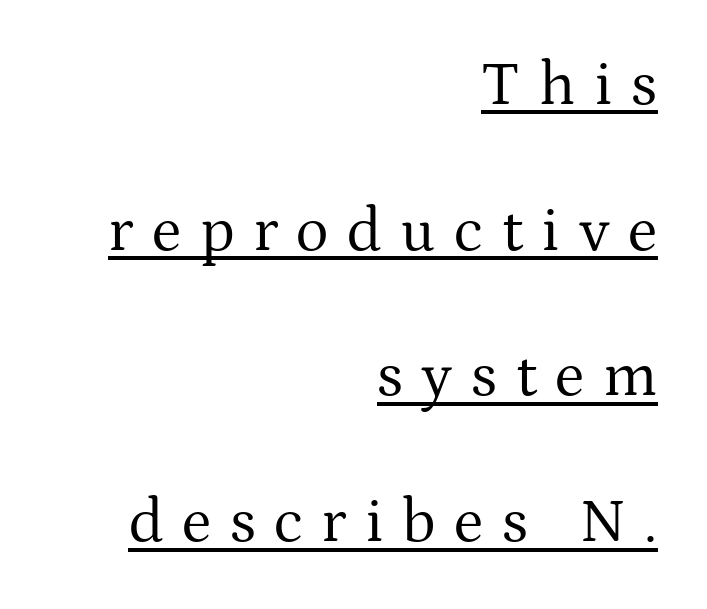
Q: Is the text bold? A: No.
Q: Is the text italic (slanted)? A: No, it is upright.
Q: Is the typeface a serif or a sans-serif typeface? A: Serif.
Q: Is the text underlined? A: Yes.
Q: How is the paragraph aligned? A: Right-aligned.
Q: Is the spacing between letters normal or unusually wide? A: Unusually wide.
Q: Is the spacing between lines tight, normal or loose? A: Loose.
Q: Width (condensed, normal, or wide)? A: Normal.
Q: Stroke contrast? A: Medium.
Q: x-height? A: Medium.
Q: Monospaced? A: No.
